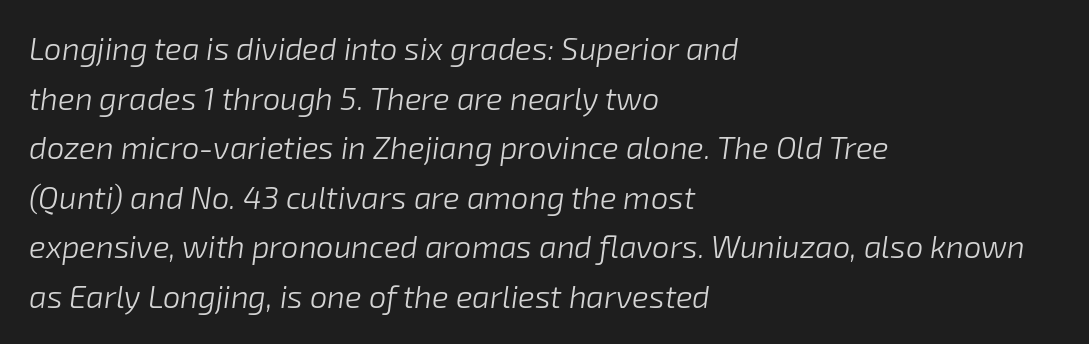
The image shows 31 px light type, italic (leaning right); set left-aligned, normal line spacing (1.6x), normal letter spacing, not underlined; low stroke contrast and a medium x-height.
